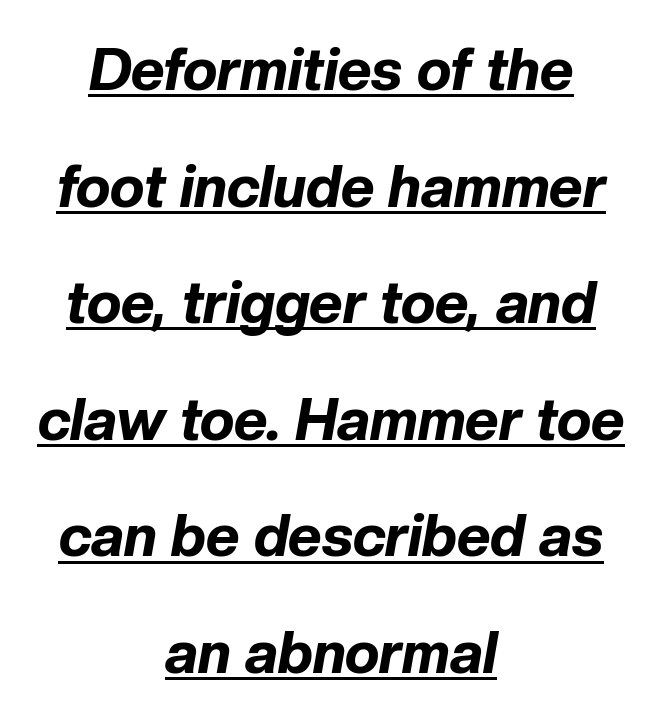
The image shows 58 px bold type, italic (leaning right); set centered, loose line spacing (2.01x), normal letter spacing, underlined; low stroke contrast and a medium x-height.
